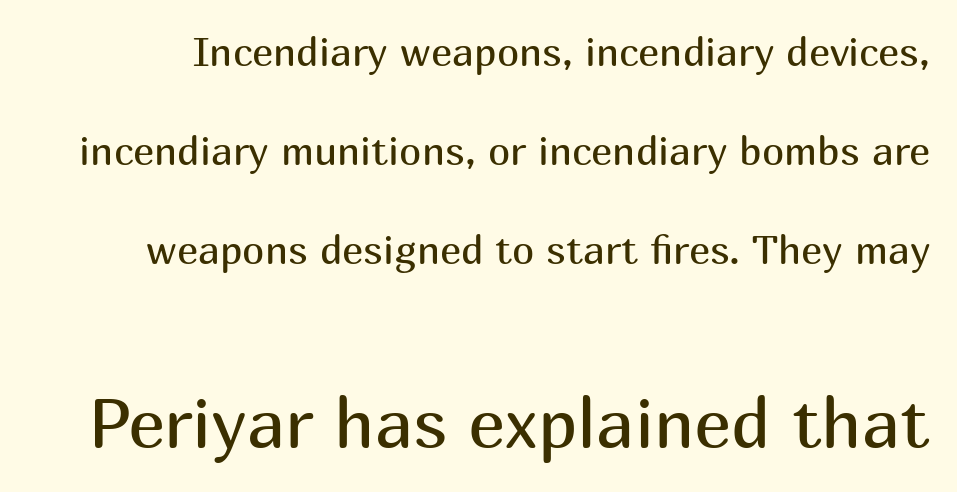
Q: Is the text bold? A: No.
Q: Is the text italic (slanted)? A: No, it is upright.
Q: Is the typeface a serif or a sans-serif typeface? A: Sans-serif.
Q: Is the text underlined? A: No.
Q: Is the spacing between letters normal or unusually wide? A: Normal.
Q: Is the spacing between lines tight, normal or loose? A: Loose.
Q: Which block of text is set in a larger size, the first (top) or the second (bottom)? A: The second (bottom) one.
Q: Width (condensed, normal, or wide)? A: Normal.
Q: Stroke contrast? A: Medium.
Q: x-height? A: Medium.
Q: Monospaced? A: No.
